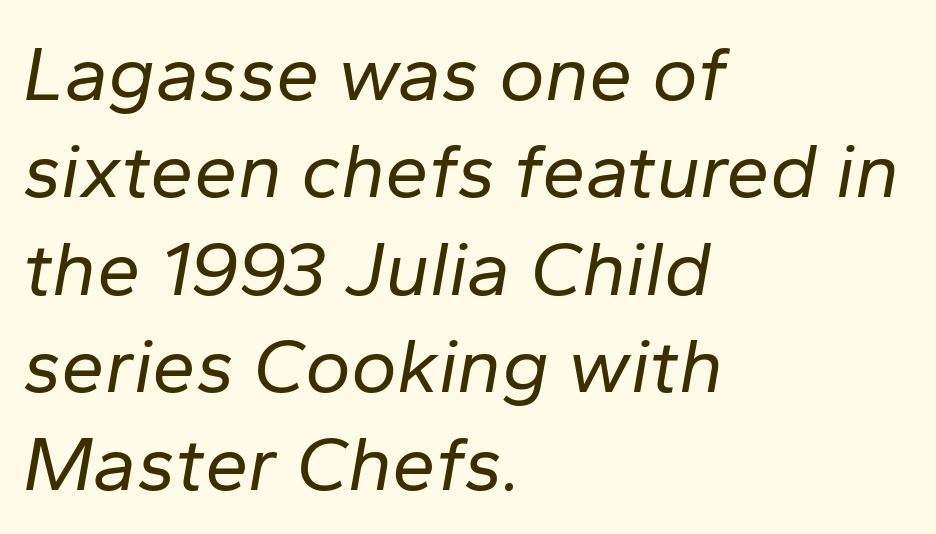
The image shows 78 px regular-weight type, italic (leaning right); set left-aligned, normal line spacing (1.25x), normal letter spacing, not underlined; low stroke contrast and a medium x-height.
